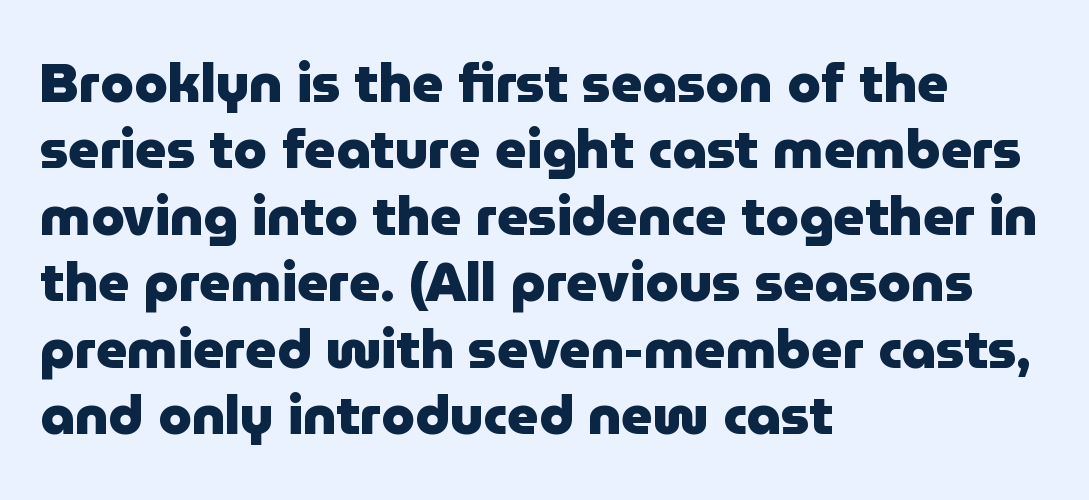
Leftover space on each line is placed entirely after the last word. The rendering keeps characters at their native spacing. The axis of the letterforms is exactly vertical. This sample has the flowing, uneven cadence of proportional lettering.
